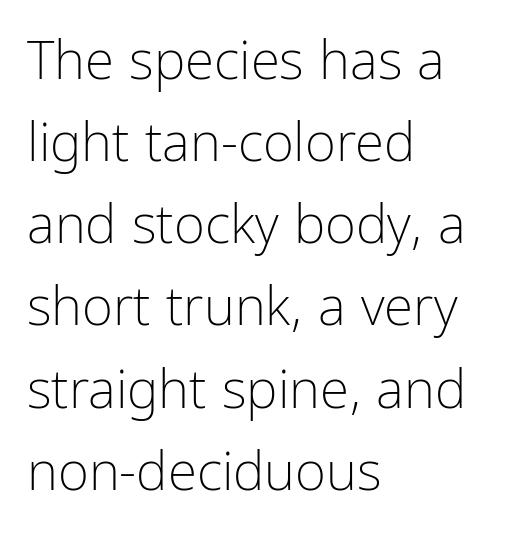
The image shows 53 px light, condensed sans-serif type, upright; set left-aligned, normal line spacing (1.55x), normal letter spacing, not underlined; low stroke contrast and a medium x-height.
